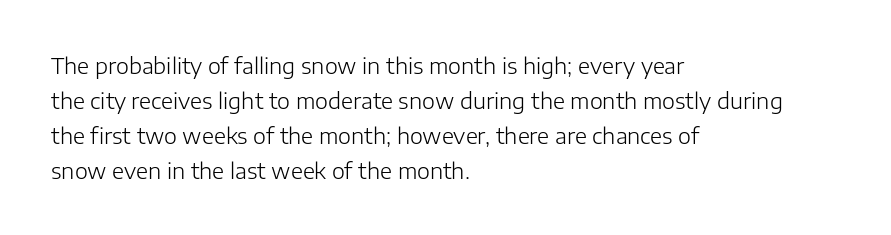
Every stem runs plumb, perpendicular to the baseline. Ink coverage per letter is moderate at most. Does extra space separate the letters? No, they use regular spacing. Line starts are locked; line ends wander. If you measured baseline to baseline, you'd find a middling distance.
